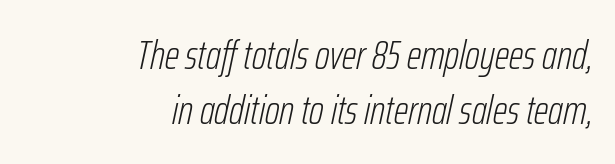
Spacing between characters is what you'd get straight out of the box. Here the designer chose a conventional face with non-uniform glyph widths. A clean baseline with only descenders dipping below it. Emphasis-style slanted type is in use.
